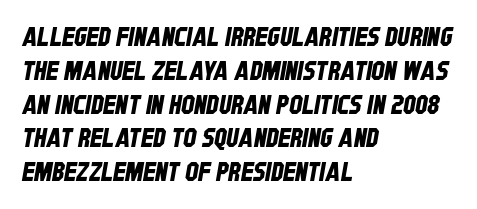
{"underline": "no", "align": "left", "line_spacing": "normal", "line_spacing_ratio": 1.3, "letter_spacing": "normal", "letter_spacing_em": 0.0, "glyph_px": 26}
